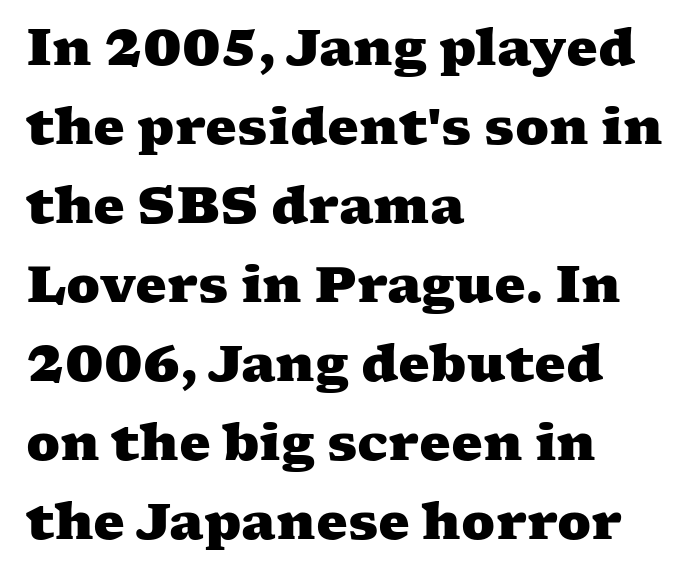
The image shows 50 px heavy, wide serif type; set left-aligned, normal line spacing (1.58x), normal letter spacing, not underlined; medium stroke contrast and a medium x-height.
